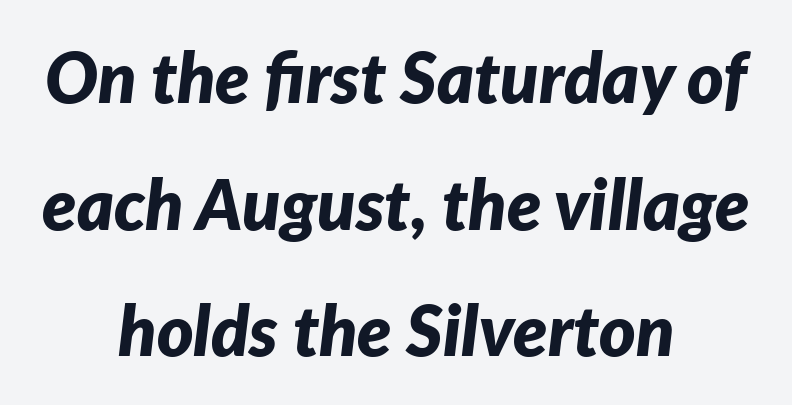
{"italic": "yes", "lean": "right", "slant_degrees": 7, "bold": "yes", "weight": "bold", "width": "normal", "stroke_contrast": "low", "x_height": "medium", "monospaced": "no", "underline": "no", "align": "center", "line_spacing_ratio": 1.81, "letter_spacing": "normal", "letter_spacing_em": 0.0, "glyph_px": 70}
